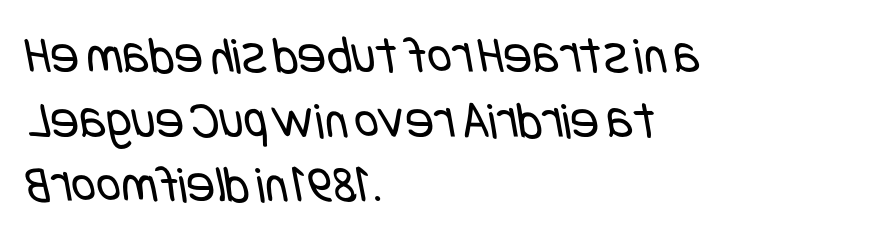
Q: Is the text bold? A: No.
Q: Is the typeface a serif or a sans-serif typeface? A: Sans-serif.
Q: Is the text underlined? A: No.
Q: How is the paragraph aligned? A: Left-aligned.
Q: Is the spacing between letters normal or unusually wide? A: Normal.
Q: Width (condensed, normal, or wide)? A: Condensed.
Q: Stroke contrast? A: Low.
Q: x-height? A: Large.
